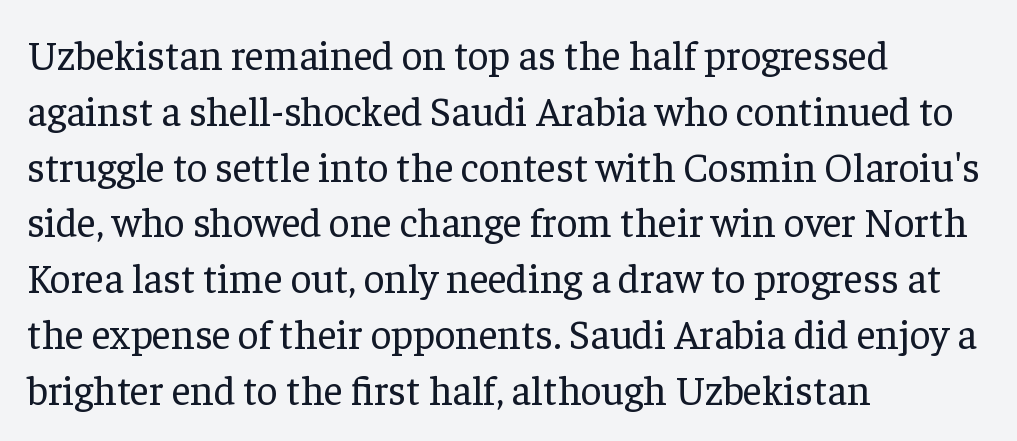
The image shows 41 px regular-weight serif type, upright; set left-aligned, normal line spacing (1.36x), normal letter spacing, not underlined; low stroke contrast and a medium x-height.
